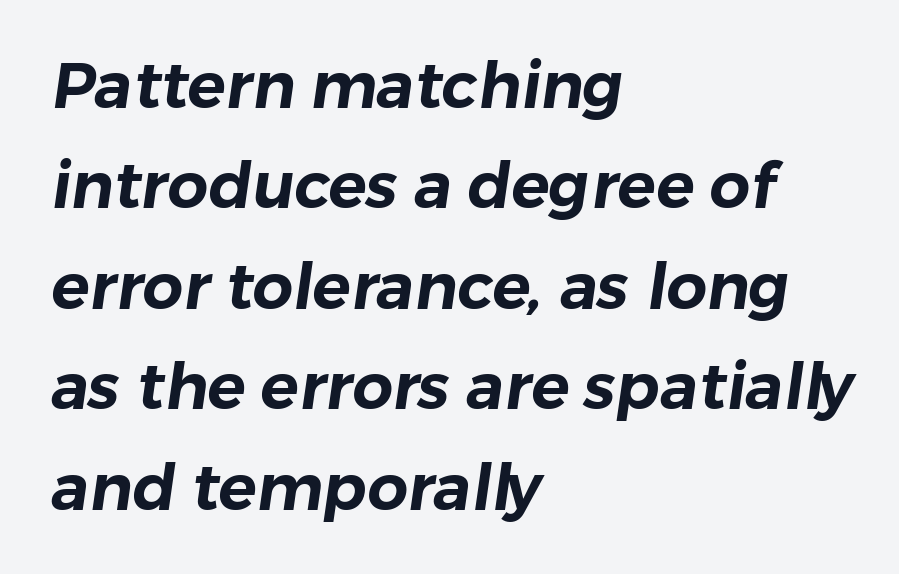
The image shows 64 px sans-serif type; set left-aligned, normal line spacing (1.57x), normal letter spacing, not underlined; low stroke contrast and a medium x-height.
